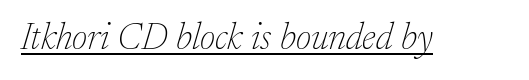
{"serif": "yes", "italic": "yes", "lean": "right", "slant_degrees": 17, "bold": "no", "weight": "thin", "width": "normal", "stroke_contrast": "low", "x_height": "medium", "monospaced": "no", "underline": "yes", "letter_spacing": "normal", "letter_spacing_em": 0.0, "glyph_px": 37}
